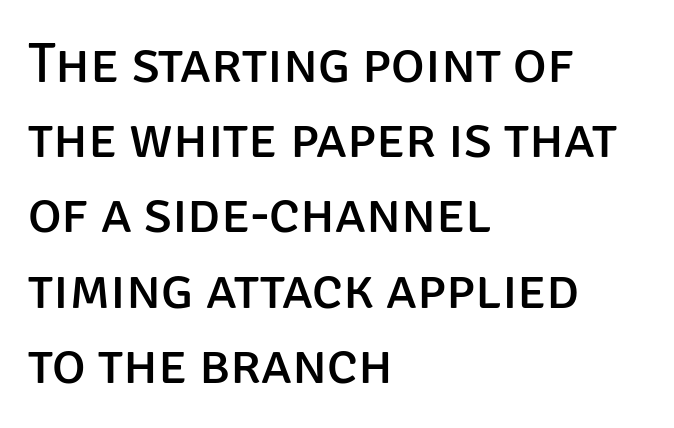
{"serif": "no", "italic": "no", "bold": "no", "weight": "regular", "width": "normal", "stroke_contrast": "low", "x_height": "large", "monospaced": "no", "underline": "no", "align": "left", "line_spacing": "normal", "line_spacing_ratio": 1.32, "letter_spacing": "normal", "letter_spacing_em": 0.0, "glyph_px": 57}
